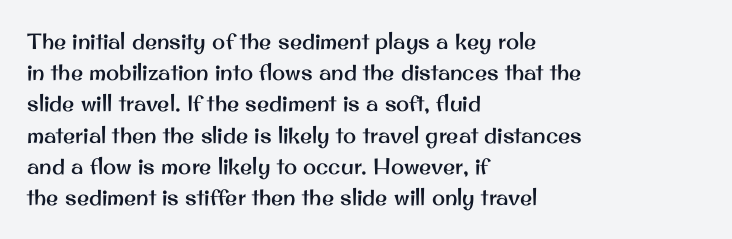
{"italic": "no", "underline": "no", "align": "left", "line_spacing": "normal", "line_spacing_ratio": 1.42, "letter_spacing": "normal", "letter_spacing_em": 0.0, "glyph_px": 22}
